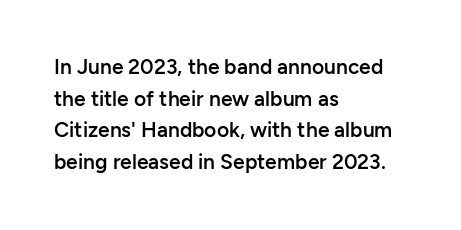
Q: Is the text bold? A: Semi-bold.
Q: Is the text italic (slanted)? A: No, it is upright.
Q: Is the text underlined? A: No.
Q: How is the paragraph aligned? A: Left-aligned.
Q: Is the spacing between letters normal or unusually wide? A: Normal.
Q: Is the spacing between lines tight, normal or loose? A: Normal.
